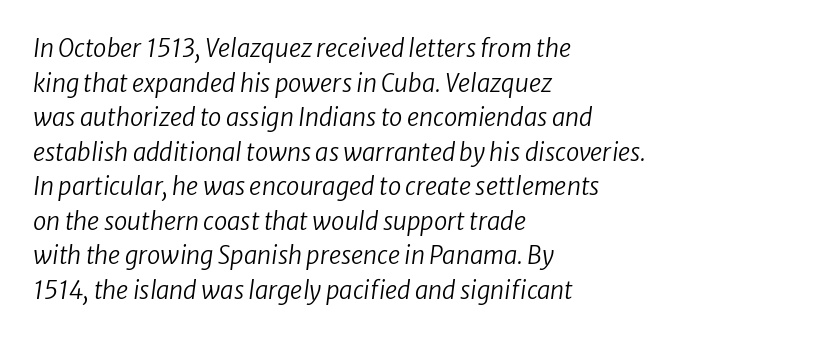
The gaps between neighbouring characters are ordinary and unremarkable. Weight class: somewhere from thin through regular. Letters rest on an invisible, unmarked baseline. In terms of leading, this rendering sits right in the middle. Casual observation: everything's shoved over to the left.
